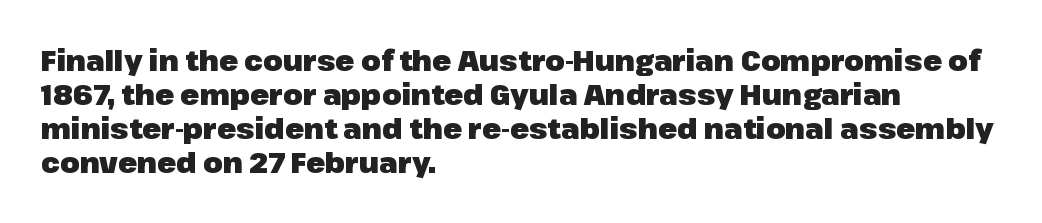
The passage shown is typed in a proportional face where columns would drift. What kind of face is this? One without serifs — a sans. Every letter is thick-stroked: bold, no question. The zone under the glyphs is completely vacant.
